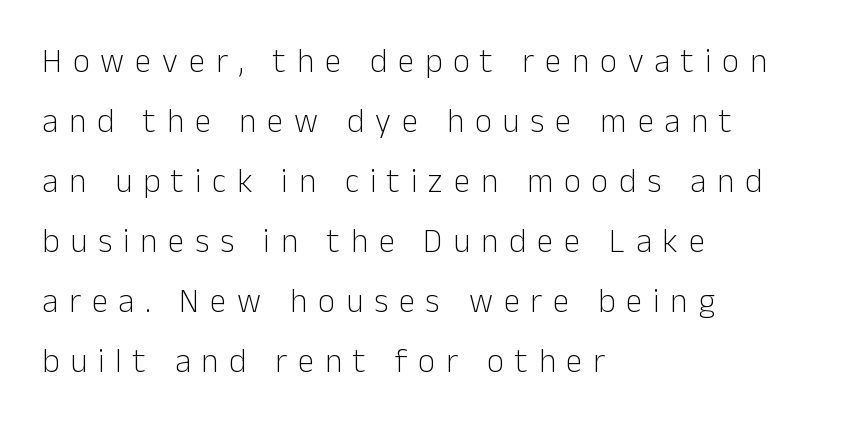
Q: Is the text bold? A: No.
Q: Is the text italic (slanted)? A: No, it is upright.
Q: Is the typeface a serif or a sans-serif typeface? A: Sans-serif.
Q: Is the text underlined? A: No.
Q: How is the paragraph aligned? A: Left-aligned.
Q: Is the spacing between letters normal or unusually wide? A: Unusually wide.
Q: Width (condensed, normal, or wide)? A: Normal.
Q: Stroke contrast? A: Low.
Q: x-height? A: Medium.
Q: Monospaced? A: No.
